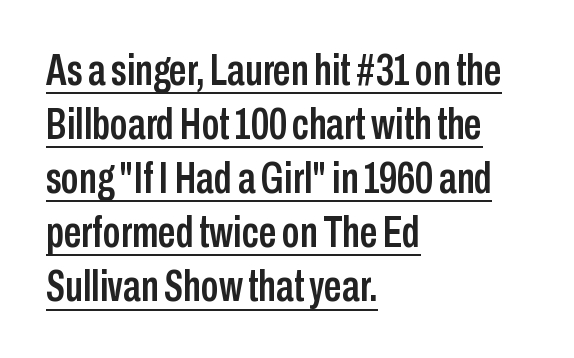
The image shows 44 px condensed sans-serif type, upright; set left-aligned, line spacing 1.23x, normal letter spacing, underlined; low stroke contrast and a medium x-height.
